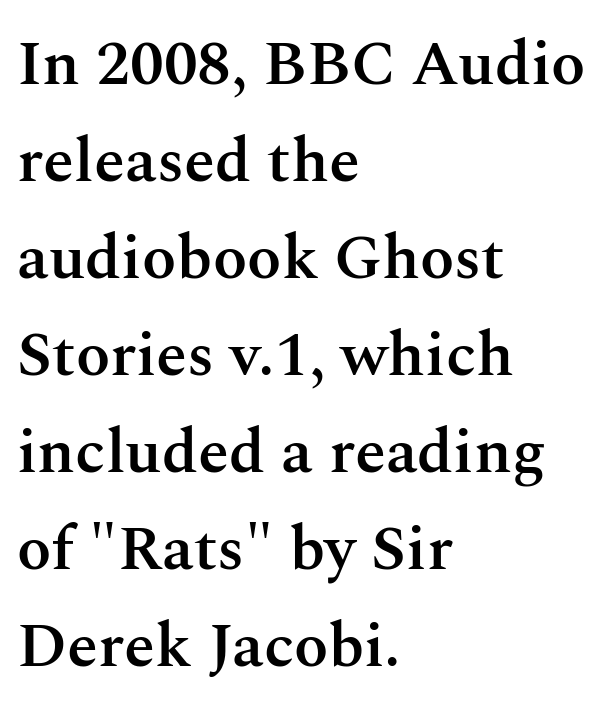
{"serif": "yes", "italic": "no", "bold": "semi", "weight": "semibold", "width": "normal", "stroke_contrast": "medium", "x_height": "medium", "monospaced": "no", "underline": "no", "align": "left", "line_spacing": "normal", "line_spacing_ratio": 1.54, "letter_spacing": "normal", "letter_spacing_em": 0.0, "glyph_px": 63}
